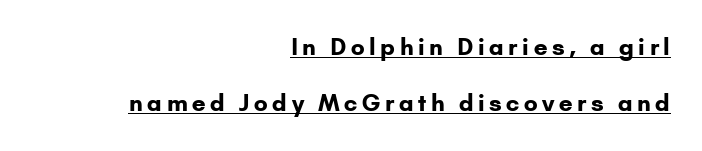
Q: Is the text bold? A: Yes.
Q: Is the text italic (slanted)? A: No, it is upright.
Q: Is the text underlined? A: Yes.
Q: How is the paragraph aligned? A: Right-aligned.
Q: Is the spacing between letters normal or unusually wide? A: Unusually wide.
Q: Is the spacing between lines tight, normal or loose? A: Loose.
